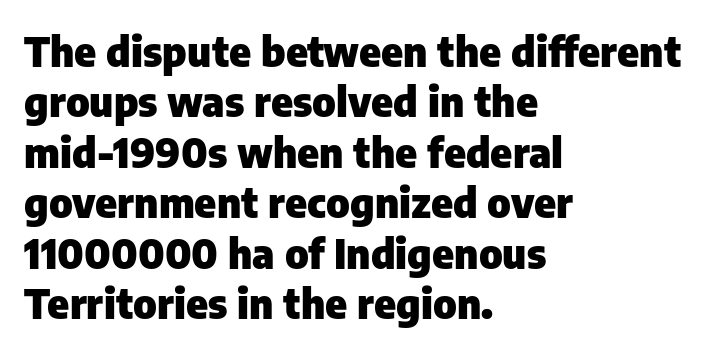
Looks like regular typesetting: each glyph gets only the width it needs. The text block is weighted toward the left margin, trailing off unevenly rightward. Quick note: not italic, upright. The glyphs in this specimen are sans serif. These lines carry a lot of weight — the face is fully bold.
